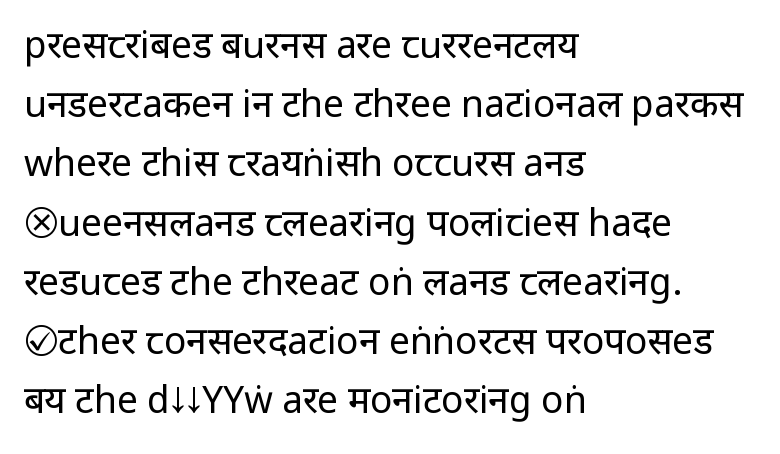
Posture: straight, roman, zero tilt. Type style note: lacks serifs. Look at the tracking — it's just the regular setting, nothing added. Words float on clear page, feet unadorned.
